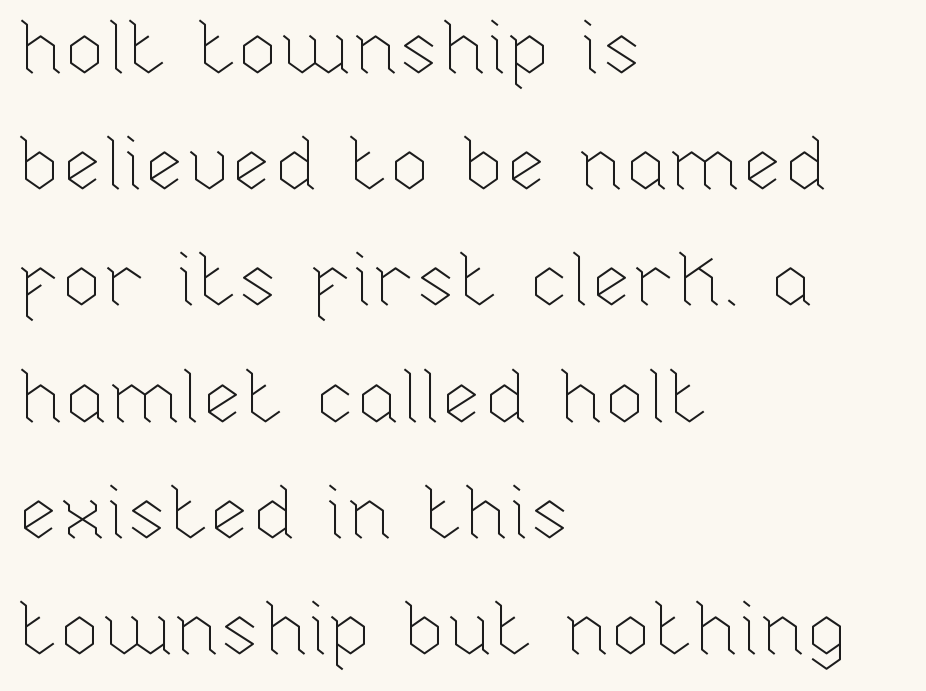
{"italic": "no", "bold": "no", "weight": "thin", "width": "normal", "stroke_contrast": "low", "x_height": "medium", "monospaced": "no", "underline": "no", "align": "left", "line_spacing": "normal", "line_spacing_ratio": 1.55, "letter_spacing": "normal", "letter_spacing_em": 0.0, "glyph_px": 75}
